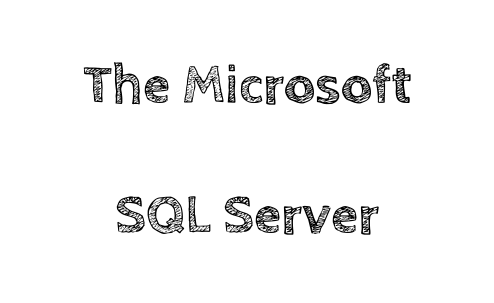
The image shows 55 px text type, upright; set centered, loose line spacing (2.37x), normal letter spacing, not underlined; a large x-height.
